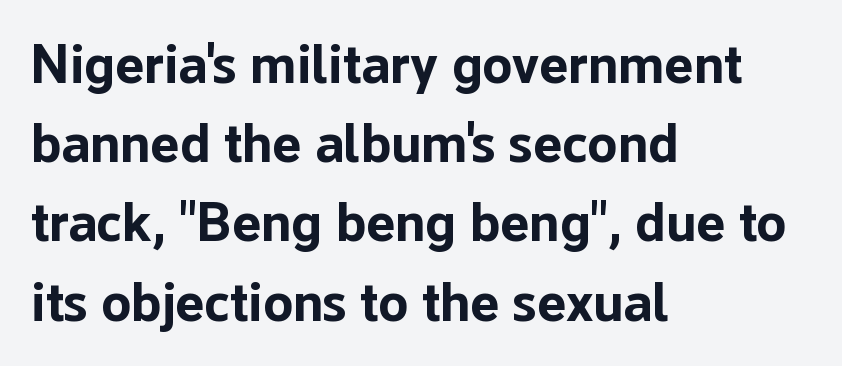
The image shows 55 px bold sans-serif type, upright; set left-aligned, normal line spacing (1.44x), normal letter spacing, not underlined; low stroke contrast and a medium x-height.
